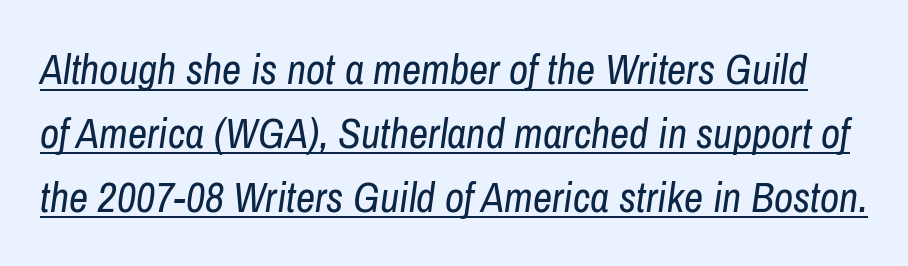
In terms of posture, this sample is oblique. This sample has the flowing, uneven cadence of proportional lettering. Stems and bowls with no extra thickness — not bold. Regular leading. The string is rendered with underlining switched on.
